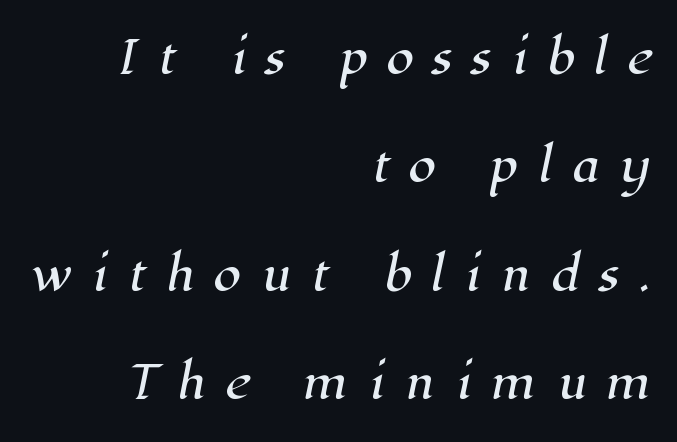
Q: Is the typeface a serif or a sans-serif typeface? A: Serif.
Q: Is the text underlined? A: No.
Q: How is the paragraph aligned? A: Right-aligned.
Q: Is the spacing between letters normal or unusually wide? A: Unusually wide.
Q: Is the spacing between lines tight, normal or loose? A: Loose.
Q: Width (condensed, normal, or wide)? A: Normal.
Q: Stroke contrast? A: High.
Q: x-height? A: Medium.
Q: Monospaced? A: No.
